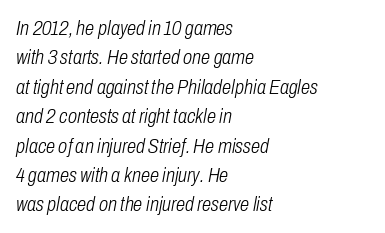
Q: Is the text bold? A: No.
Q: Is the text italic (slanted)? A: Yes, it leans right by about 10 degrees.
Q: Is the text underlined? A: No.
Q: How is the paragraph aligned? A: Left-aligned.
Q: Is the spacing between letters normal or unusually wide? A: Normal.
Q: Is the spacing between lines tight, normal or loose? A: Normal.
